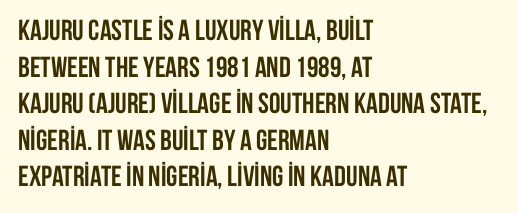
Heavy, bold letterforms. The type sits square on the baseline with zero lean. Reading down the block, your eye returns to a fixed left position each line. The words here are not underlined. Default kerning and tracking; the words read as compact shapes.
